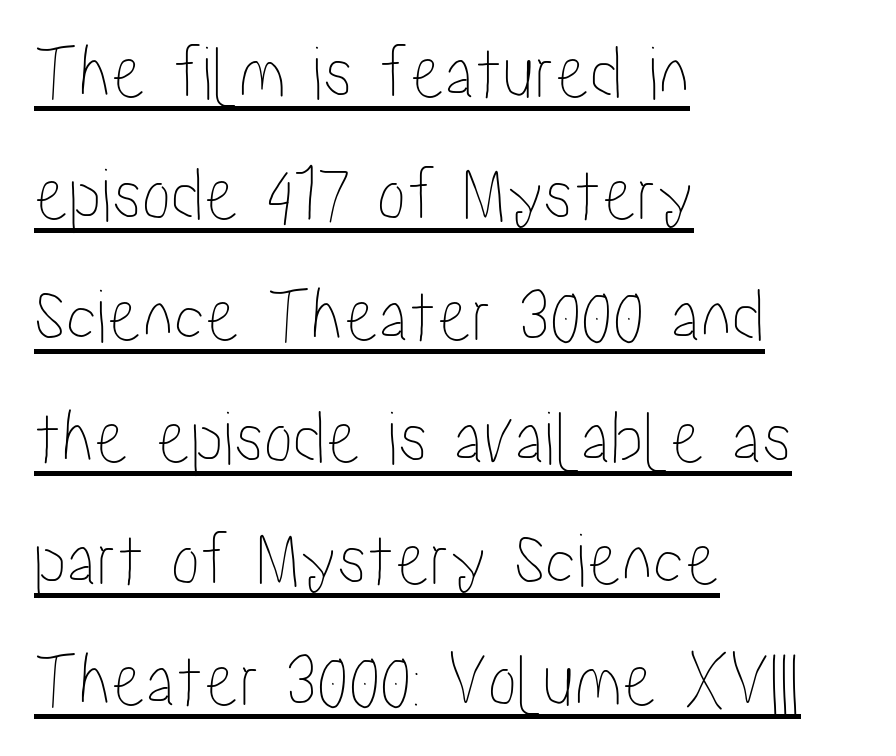
Q: Is the text italic (slanted)? A: No, it is upright.
Q: Is the text underlined? A: Yes.
Q: How is the paragraph aligned? A: Left-aligned.
Q: Is the spacing between letters normal or unusually wide? A: Normal.
Q: Is the spacing between lines tight, normal or loose? A: Normal.
Q: Width (condensed, normal, or wide)? A: Condensed.
Q: Stroke contrast? A: Low.
Q: x-height? A: Medium.
Q: Monospaced? A: No.
